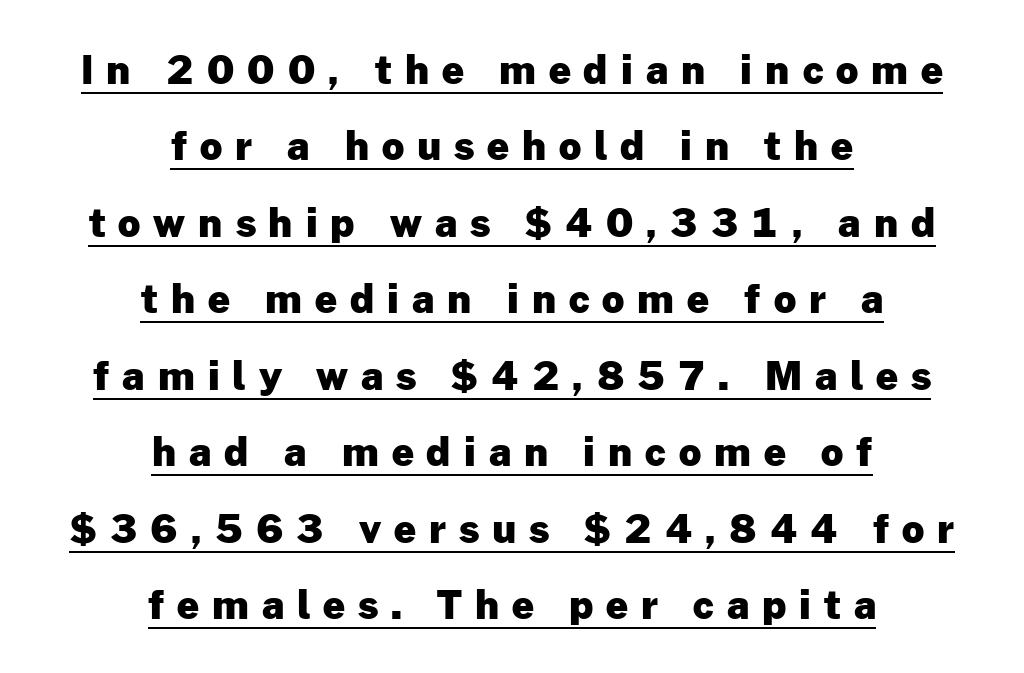
The image shows 39 px heavy sans-serif type, upright; set centered, loose line spacing (1.96x), unusually wide letter spacing (+0.33 em), underlined; low stroke contrast and a medium x-height.
